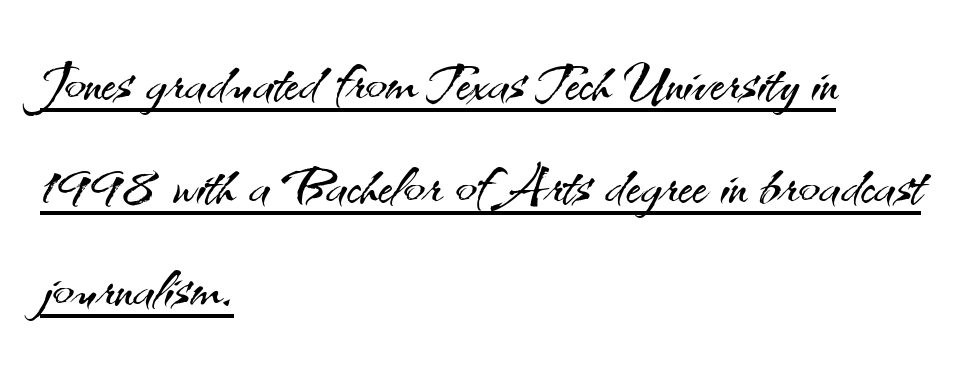
The image shows 78 px light sans-serif type; set left-aligned, normal line spacing (1.32x), normal letter spacing, underlined; medium stroke contrast and a small x-height.
